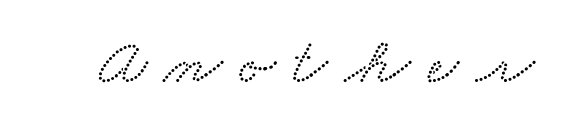
{"serif": "yes", "width": "wide", "stroke_contrast": "low", "x_height": "small", "monospaced": "no", "underline": "no", "letter_spacing": "wide", "letter_spacing_em": 0.26, "glyph_px": 67}
